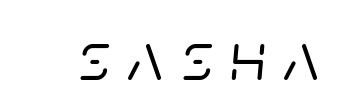
The baseline area is clear. Would a proofreader flag this as italicized? Yes. Here the glyphs are tracked loosely, breaking word shapes into spaced letters. Each letter keeps its own natural width here, so spacing adapts to shape.
